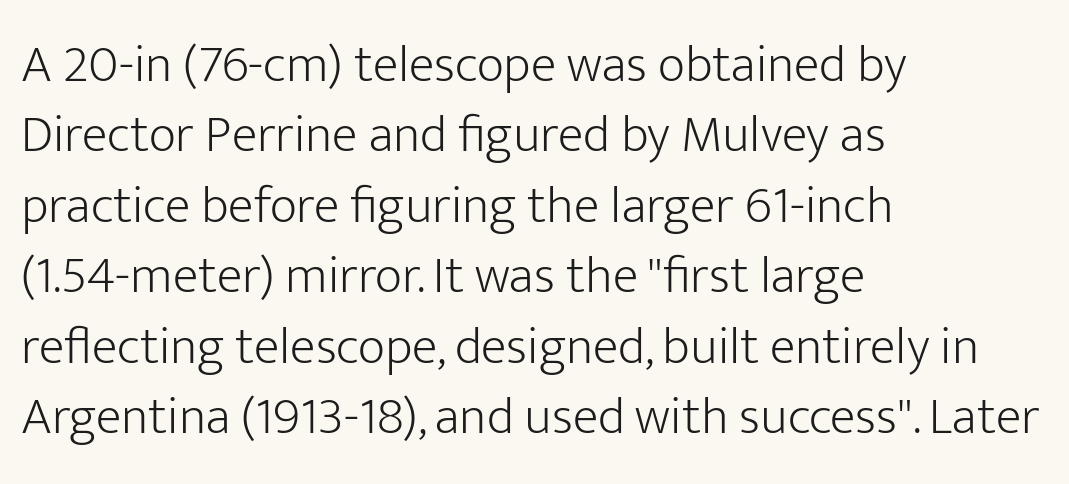
The image shows 53 px light sans-serif type, upright; set left-aligned, normal line spacing (1.33x), normal letter spacing, not underlined; low stroke contrast and a medium x-height.
